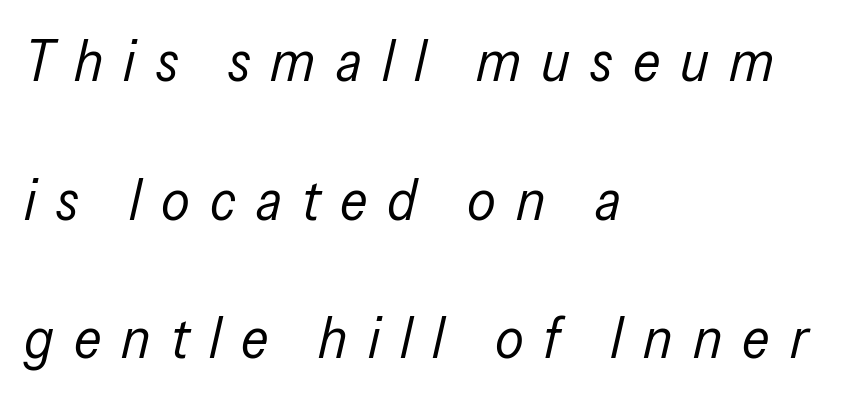
The image shows 57 px regular-weight, condensed type, italic (leaning right); set left-aligned, loose line spacing (2.43x), unusually wide letter spacing (+0.35 em), not underlined; low stroke contrast and a medium x-height.
